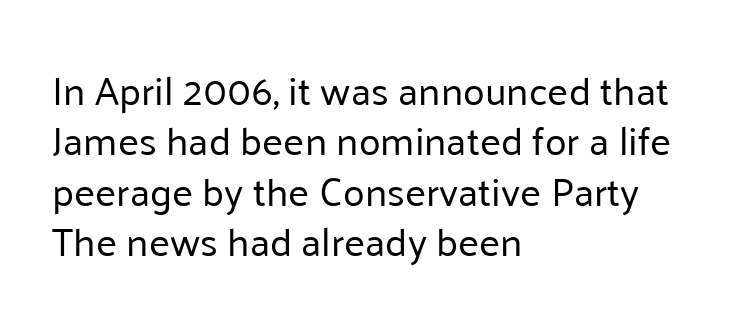
The image shows 40 px regular-weight sans-serif type, upright; set left-aligned, normal line spacing (1.26x), normal letter spacing, not underlined; low stroke contrast and a medium x-height.
